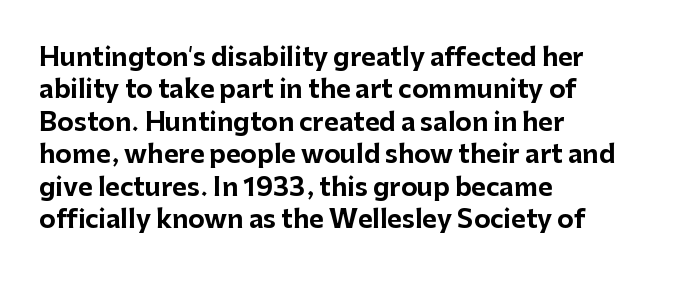
A typesetter would mark this as roman, not italic. The strokes are fattened all the way to bold. Beneath every word, the page is bare. The letters sit at their default tracking, neither squeezed nor spread. Notice how the passage keeps a crisp vertical edge on the left only. The lines sit at an ordinary, default distance from one another.
